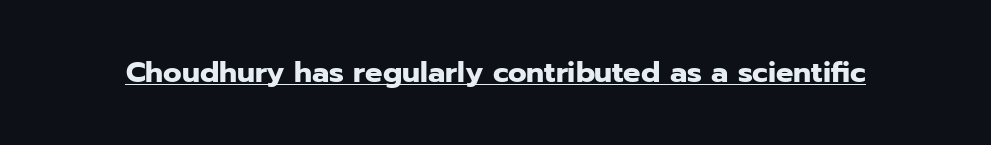
{"serif": "no", "italic": "no", "bold": "yes", "weight": "heavy", "width": "normal", "stroke_contrast": "low", "x_height": "medium", "monospaced": "no", "underline": "yes", "letter_spacing": "normal", "letter_spacing_em": 0.0, "glyph_px": 29}
